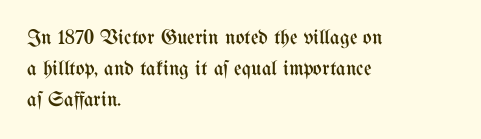
Q: Is the text bold? A: No.
Q: Is the text italic (slanted)? A: No, it is upright.
Q: Is the text underlined? A: No.
Q: How is the paragraph aligned? A: Left-aligned.
Q: Is the spacing between letters normal or unusually wide? A: Normal.
Q: Is the spacing between lines tight, normal or loose? A: Normal.
